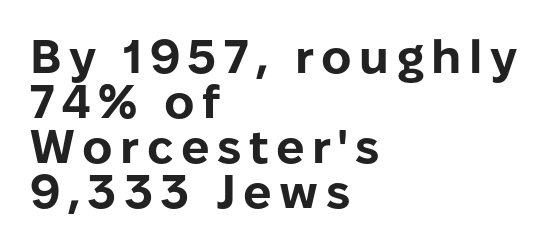
{"serif": "no", "italic": "no", "bold": "yes", "weight": "bold", "width": "normal", "stroke_contrast": "low", "x_height": "medium", "monospaced": "no", "underline": "no", "align": "left", "line_spacing": "tight", "line_spacing_ratio": 0.96, "glyph_px": 47}
